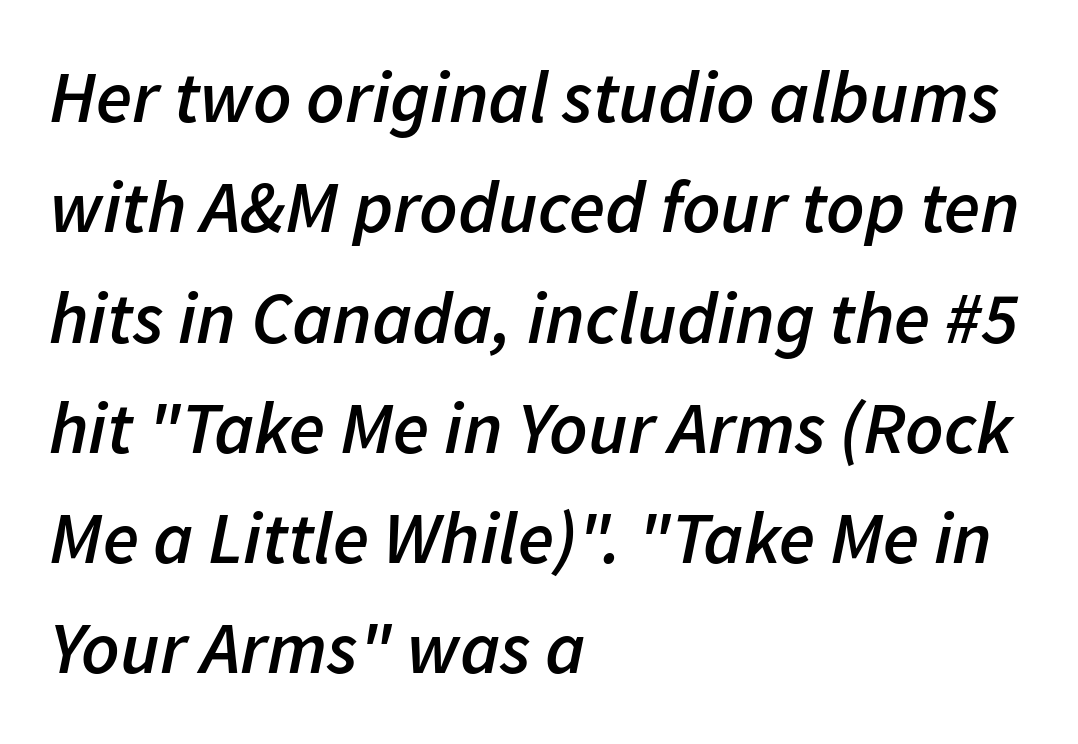
Q: Is the text bold? A: Semi-bold.
Q: Is the text italic (slanted)? A: Yes, it leans right by about 11 degrees.
Q: Is the text underlined? A: No.
Q: How is the paragraph aligned? A: Left-aligned.
Q: Is the spacing between letters normal or unusually wide? A: Normal.
Q: Is the spacing between lines tight, normal or loose? A: Normal.
Q: Width (condensed, normal, or wide)? A: Normal.
Q: Stroke contrast? A: Low.
Q: x-height? A: Medium.
Q: Monospaced? A: No.
